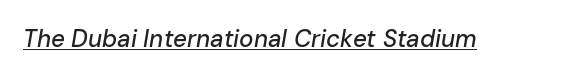
Q: Is the text italic (slanted)? A: Yes, it leans right by about 10 degrees.
Q: Is the text underlined? A: Yes.
Q: Is the spacing between letters normal or unusually wide? A: Normal.
